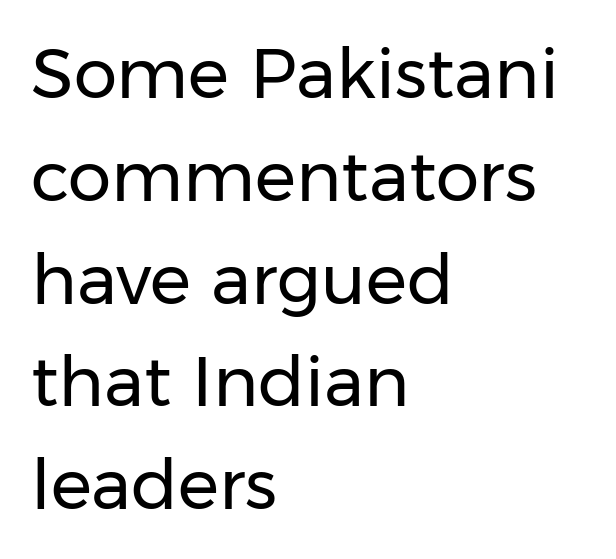
{"serif": "no", "italic": "no", "bold": "no", "weight": "regular", "width": "normal", "stroke_contrast": "low", "x_height": "medium", "monospaced": "no", "underline": "no", "align": "left", "line_spacing": "normal", "line_spacing_ratio": 1.49, "letter_spacing": "normal", "letter_spacing_em": 0.0, "glyph_px": 69}
